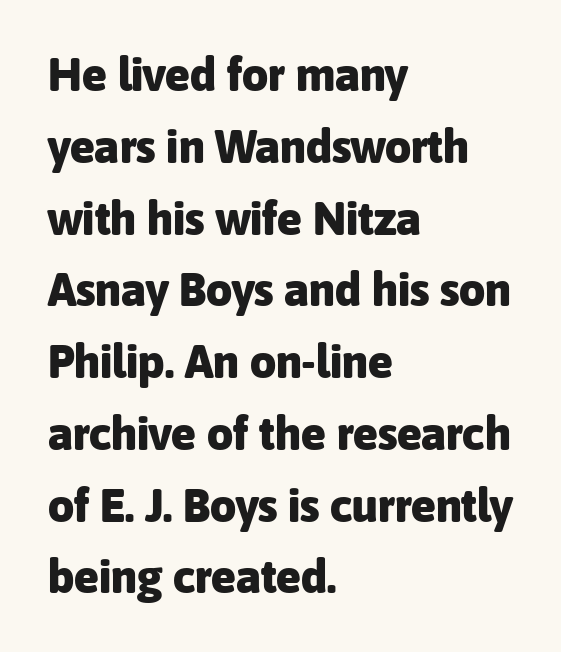
Q: Is the text bold? A: Yes.
Q: Is the text italic (slanted)? A: No, it is upright.
Q: Is the typeface a serif or a sans-serif typeface? A: Sans-serif.
Q: Is the text underlined? A: No.
Q: How is the paragraph aligned? A: Left-aligned.
Q: Is the spacing between letters normal or unusually wide? A: Normal.
Q: Is the spacing between lines tight, normal or loose? A: Normal.
Q: Width (condensed, normal, or wide)? A: Normal.
Q: Stroke contrast? A: Low.
Q: x-height? A: Medium.
Q: Monospaced? A: No.
